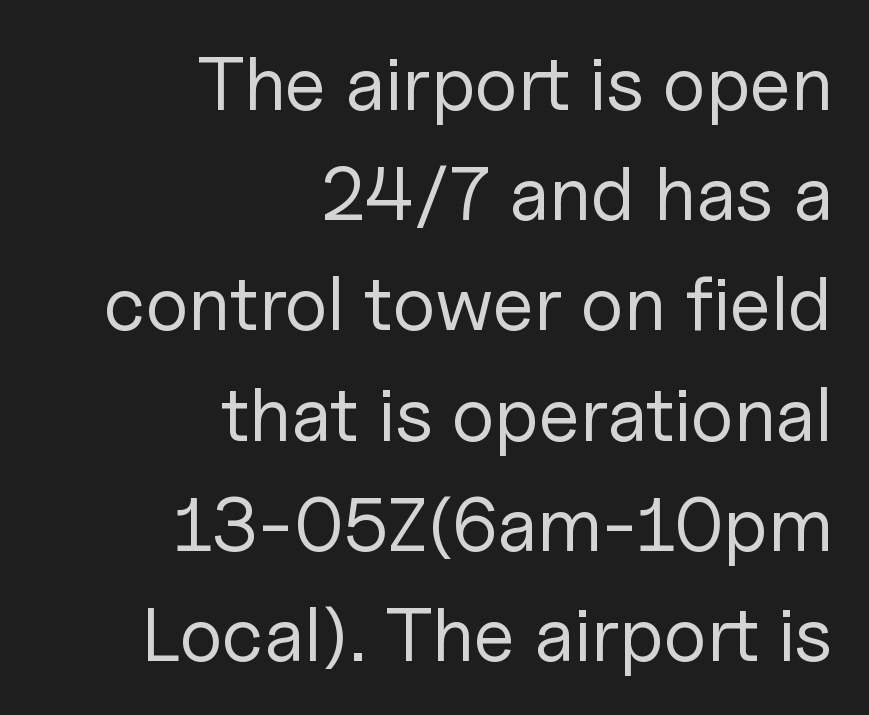
{"serif": "no", "italic": "no", "bold": "no", "weight": "regular", "width": "normal", "stroke_contrast": "low", "x_height": "medium", "monospaced": "no", "underline": "no", "align": "right", "line_spacing": "normal", "line_spacing_ratio": 1.45, "letter_spacing": "normal", "letter_spacing_em": 0.0, "glyph_px": 76}
